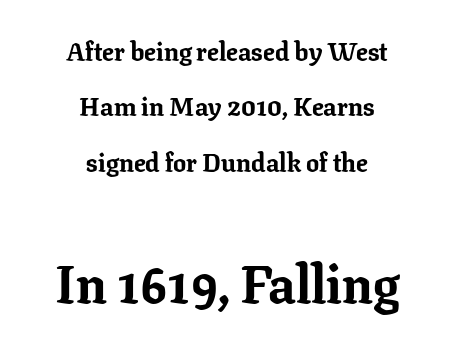
{"serif": "yes", "italic": "no", "bold": "yes", "weight": "bold", "width": "normal", "stroke_contrast": "low", "x_height": "medium", "monospaced": "no", "underline": "no", "align": "center", "line_spacing": "loose", "line_spacing_ratio": 2.13, "letter_spacing": "normal", "letter_spacing_em": 0.0, "larger_block": "second", "size_ratio": 2.04, "glyph_px": 53}
